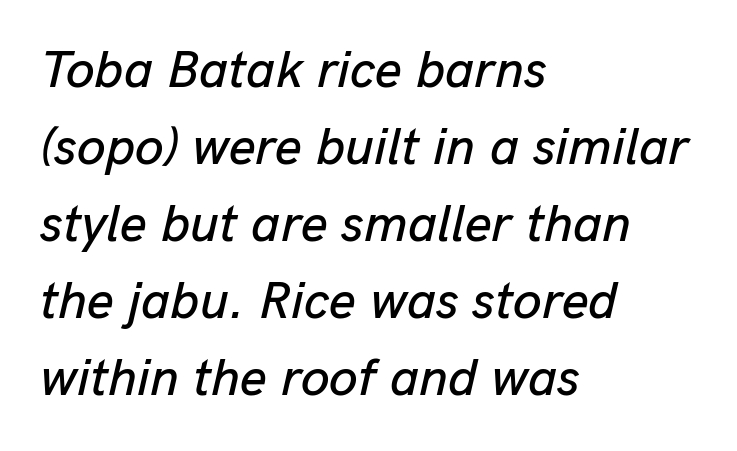
Q: Is the text italic (slanted)? A: Yes, it leans right by about 13 degrees.
Q: Is the text underlined? A: No.
Q: How is the paragraph aligned? A: Left-aligned.
Q: Is the spacing between letters normal or unusually wide? A: Normal.
Q: Is the spacing between lines tight, normal or loose? A: Normal.
Q: Width (condensed, normal, or wide)? A: Normal.
Q: Stroke contrast? A: Low.
Q: x-height? A: Medium.
Q: Monospaced? A: No.
